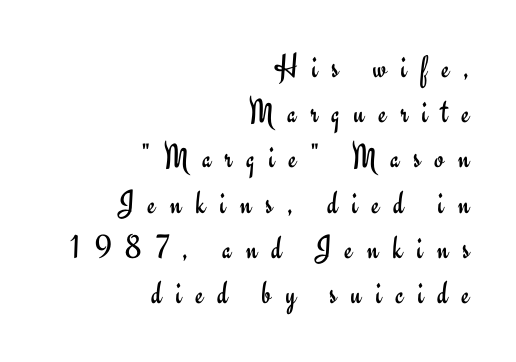
Q: Is the text bold? A: No.
Q: Is the text italic (slanted)? A: Yes.
Q: Is the typeface a serif or a sans-serif typeface? A: Sans-serif.
Q: Is the text underlined? A: No.
Q: How is the paragraph aligned? A: Right-aligned.
Q: Is the spacing between letters normal or unusually wide? A: Unusually wide.
Q: Is the spacing between lines tight, normal or loose? A: Normal.
Q: Width (condensed, normal, or wide)? A: Normal.
Q: Stroke contrast? A: Low.
Q: x-height? A: Small.
Q: Monospaced? A: No.
